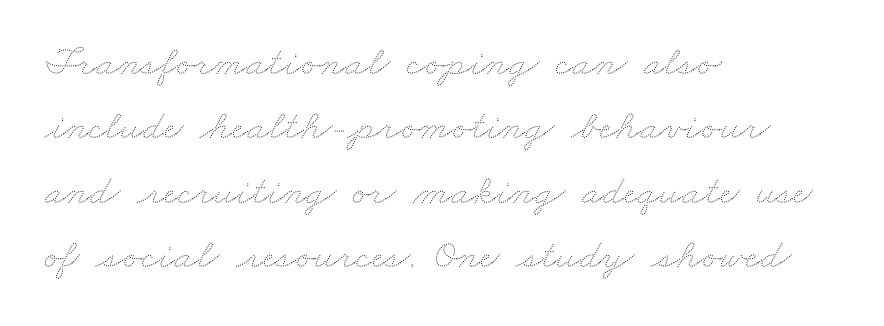
Q: Is the text bold? A: No.
Q: Is the text underlined? A: No.
Q: How is the paragraph aligned? A: Left-aligned.
Q: Is the spacing between letters normal or unusually wide? A: Normal.
Q: Is the spacing between lines tight, normal or loose? A: Normal.
Q: Width (condensed, normal, or wide)? A: Wide.
Q: Stroke contrast? A: Medium.
Q: x-height? A: Small.
Q: Monospaced? A: No.
